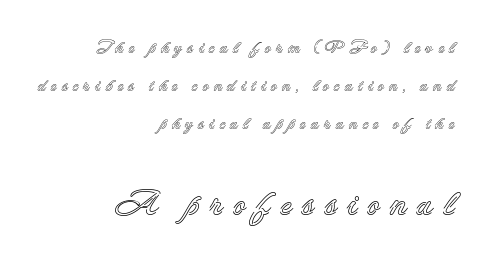
{"width": "normal", "x_height": "small", "monospaced": "no", "underline": "no", "align": "right", "line_spacing": "loose", "line_spacing_ratio": 2.11, "letter_spacing": "wide", "letter_spacing_em": 0.27, "larger_block": "second", "size_ratio": 2.0, "glyph_px": 36}
